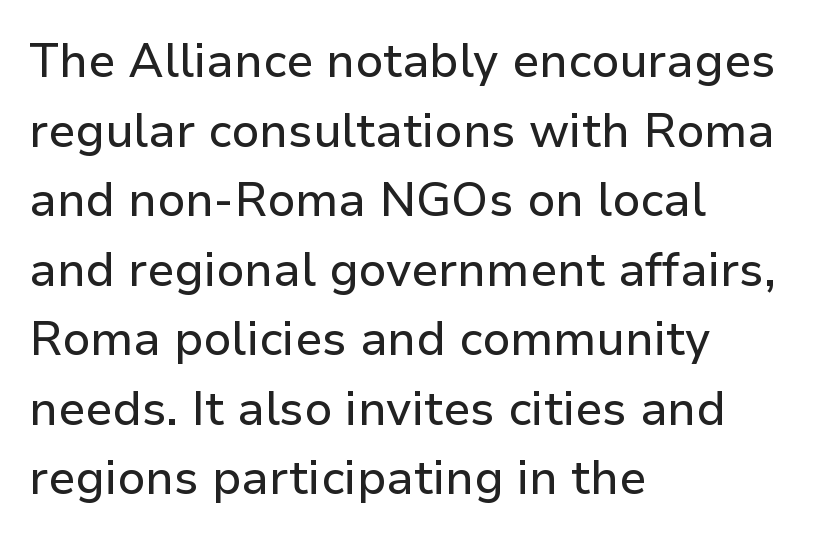
{"serif": "no", "italic": "no", "width": "normal", "stroke_contrast": "low", "x_height": "medium", "monospaced": "no", "underline": "no", "align": "left", "line_spacing": "normal", "line_spacing_ratio": 1.48, "letter_spacing": "normal", "letter_spacing_em": 0.0, "glyph_px": 47}
